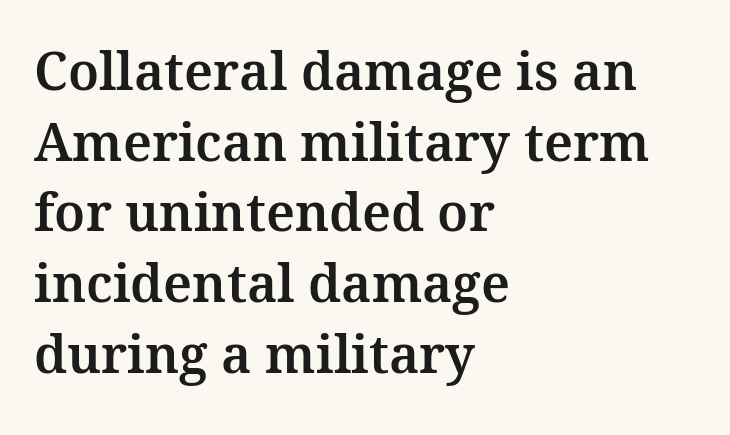
Q: Is the text italic (slanted)? A: No, it is upright.
Q: Is the typeface a serif or a sans-serif typeface? A: Serif.
Q: Is the text underlined? A: No.
Q: How is the paragraph aligned? A: Left-aligned.
Q: Is the spacing between letters normal or unusually wide? A: Normal.
Q: Is the spacing between lines tight, normal or loose? A: Normal.
Q: Width (condensed, normal, or wide)? A: Normal.
Q: Stroke contrast? A: Medium.
Q: x-height? A: Medium.
Q: Monospaced? A: No.
